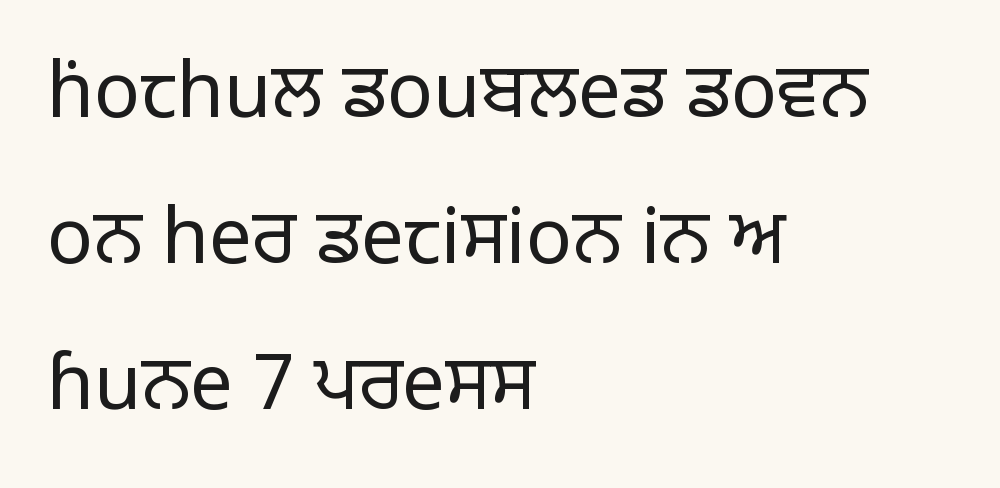
{"serif": "no", "italic": "no", "bold": "no", "weight": "regular", "width": "normal", "stroke_contrast": "low", "x_height": "large", "monospaced": "no", "underline": "no", "align": "left", "line_spacing": "loose", "line_spacing_ratio": 1.92, "letter_spacing": "normal", "letter_spacing_em": 0.0, "glyph_px": 76}
